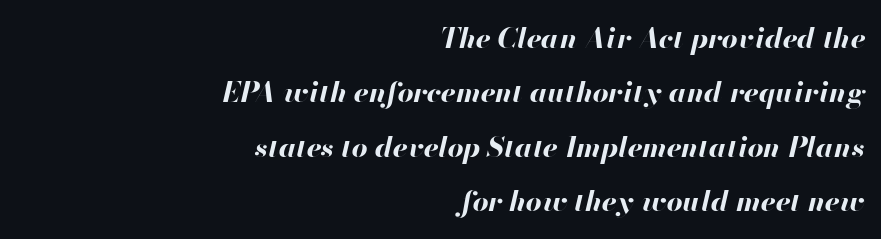
The image shows 28 px bold type, italic (leaning right); set right-aligned, loose line spacing (1.94x), normal letter spacing, not underlined; high stroke contrast and a small x-height.
